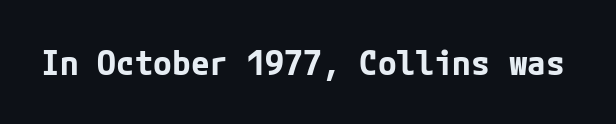
{"serif": "no", "italic": "no", "bold": "yes", "weight": "bold", "width": "normal", "stroke_contrast": "low", "x_height": "medium", "underline": "no", "letter_spacing": "normal", "letter_spacing_em": 0.0, "glyph_px": 34}
